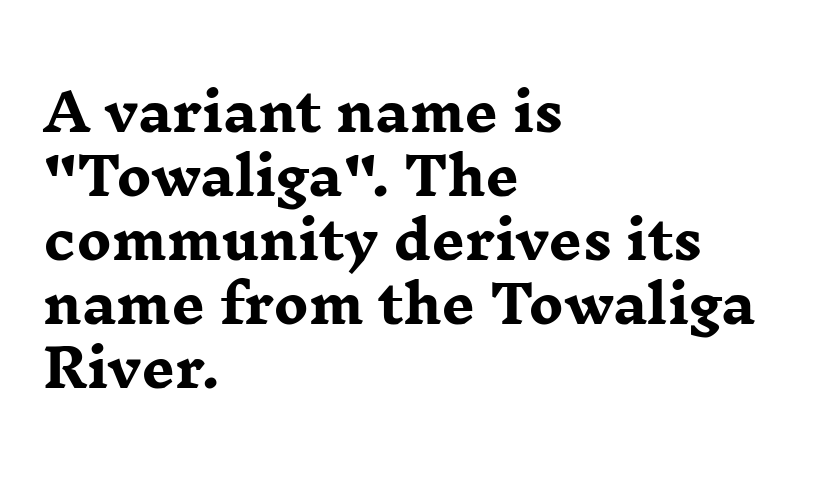
The image shows 52 px heavy, wide serif type, upright; set left-aligned, line spacing 1.23x, normal letter spacing, not underlined; low stroke contrast and a medium x-height.
